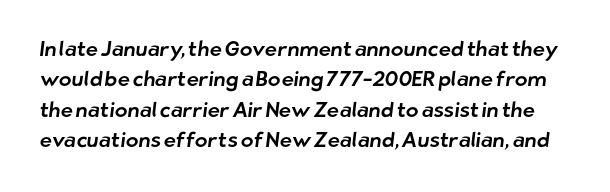
The image shows 21 px text type; set normal line spacing (1.45x), normal letter spacing, not underlined.
